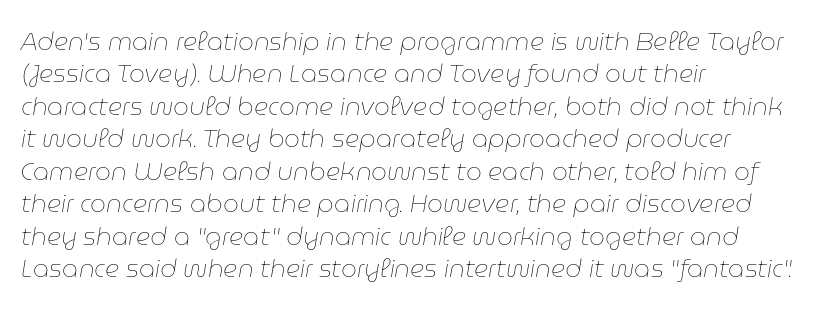
Q: Is the text bold? A: No.
Q: Is the text italic (slanted)? A: Yes, it leans right by about 9 degrees.
Q: Is the text underlined? A: No.
Q: How is the paragraph aligned? A: Left-aligned.
Q: Is the spacing between letters normal or unusually wide? A: Normal.
Q: Is the spacing between lines tight, normal or loose? A: Normal.
